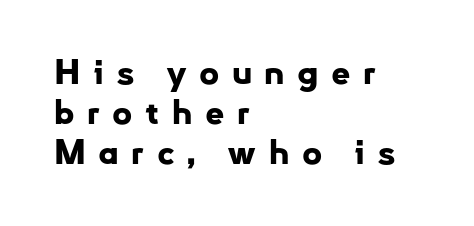
No feet cap the strokes, marking this as sans-serif type. Horizontally, the lines are justified to the leading edge only. Underlining? Definitely not there. Honestly, the letter spacing is so wide it's the main thing you notice.
